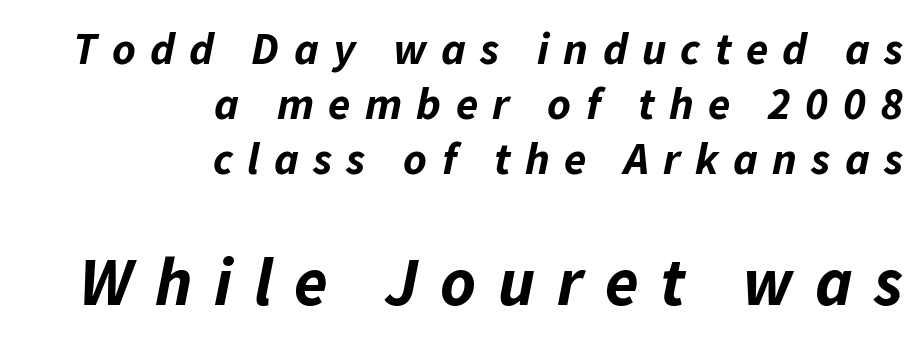
The image shows 68 px bold type, italic (leaning right); set right-aligned, line spacing 1.22x, unusually wide letter spacing (+0.32 em), not underlined; the second (bottom) block is 1.51x larger; low stroke contrast and a medium x-height.
